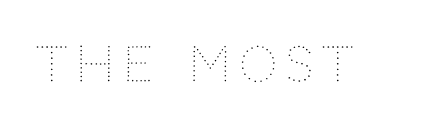
{"italic": "no", "bold": "no", "weight": "thin", "width": "normal", "stroke_contrast": "medium", "x_height": "large", "monospaced": "no", "underline": "no", "glyph_px": 48}
